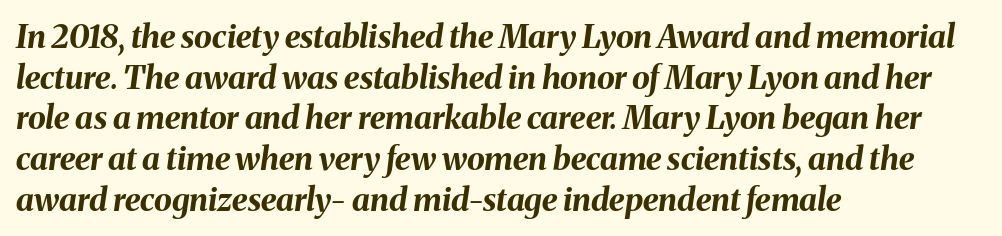
Q: Is the text bold? A: Yes.
Q: Is the text italic (slanted)? A: Yes, it leans right by about 8 degrees.
Q: Is the text underlined? A: No.
Q: How is the paragraph aligned? A: Left-aligned.
Q: Is the spacing between letters normal or unusually wide? A: Normal.
Q: Is the spacing between lines tight, normal or loose? A: Normal.
Q: Width (condensed, normal, or wide)? A: Normal.
Q: Stroke contrast? A: Medium.
Q: x-height? A: Medium.
Q: Monospaced? A: No.
